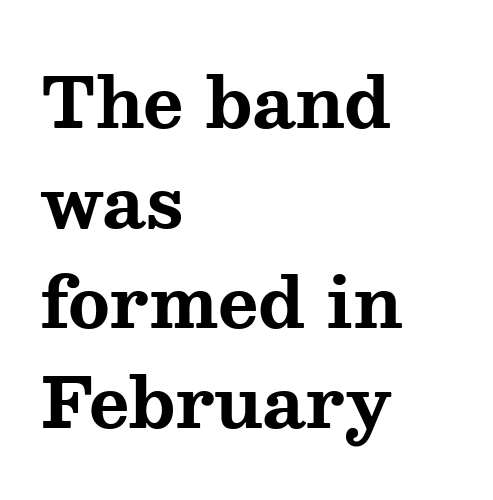
{"serif": "yes", "italic": "no", "bold": "yes", "weight": "bold", "width": "wide", "stroke_contrast": "medium", "x_height": "medium", "monospaced": "no", "underline": "no", "align": "left", "line_spacing": "normal", "line_spacing_ratio": 1.45, "letter_spacing": "normal", "letter_spacing_em": 0.0, "glyph_px": 69}
